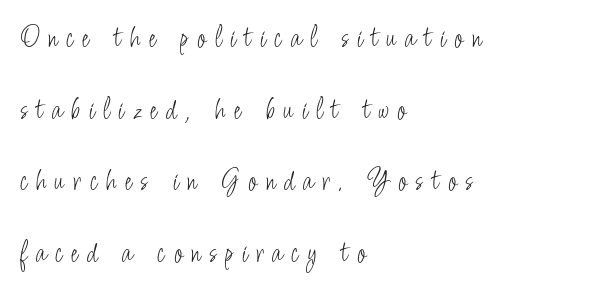
{"serif": "no", "bold": "no", "weight": "light", "width": "condensed", "stroke_contrast": "low", "x_height": "small", "monospaced": "no", "underline": "no", "align": "left", "line_spacing": "loose", "line_spacing_ratio": 2.24, "letter_spacing": "wide", "letter_spacing_em": 0.26, "glyph_px": 32}
